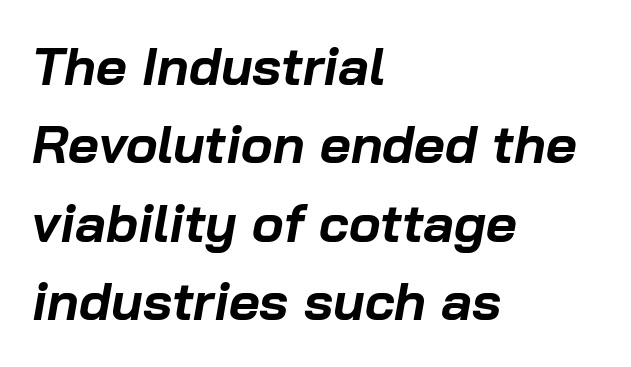
{"italic": "yes", "lean": "right", "slant_degrees": 10, "bold": "yes", "weight": "bold", "width": "normal", "stroke_contrast": "low", "x_height": "medium", "monospaced": "no", "underline": "no", "align": "left", "line_spacing": "normal", "line_spacing_ratio": 1.48, "letter_spacing": "normal", "letter_spacing_em": 0.0, "glyph_px": 53}
